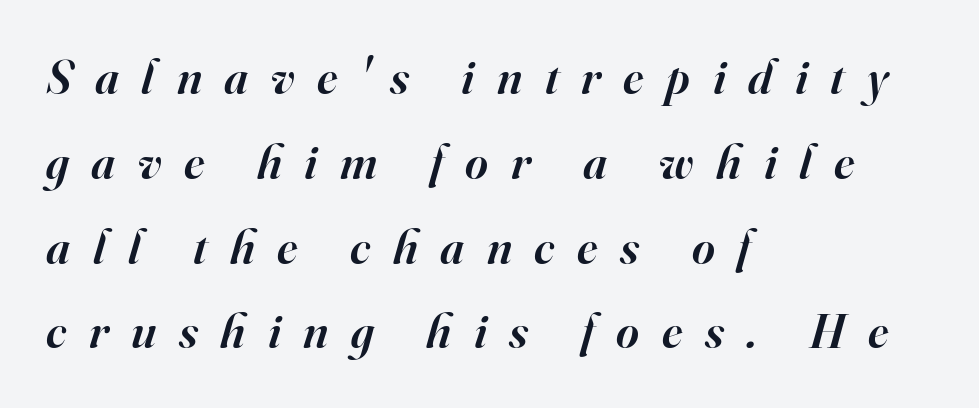
The image shows 49 px semibold serif type, italic (leaning right); set left-aligned, line spacing 1.73x, unusually wide letter spacing (+0.46 em), not underlined; high stroke contrast and a small x-height.
